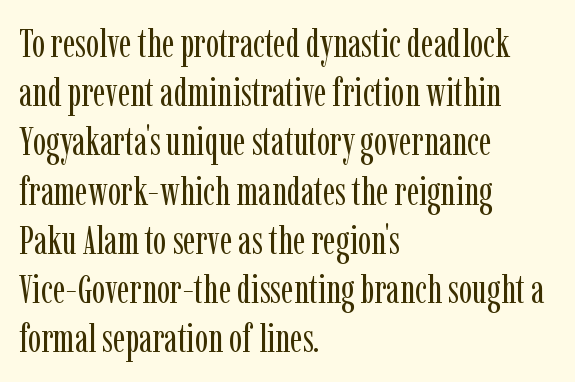
{"serif": "yes", "italic": "no", "bold": "no", "weight": "regular", "width": "condensed", "stroke_contrast": "low", "x_height": "medium", "monospaced": "no", "underline": "no", "align": "left", "line_spacing_ratio": 1.23, "letter_spacing": "normal", "letter_spacing_em": 0.0, "glyph_px": 40}
